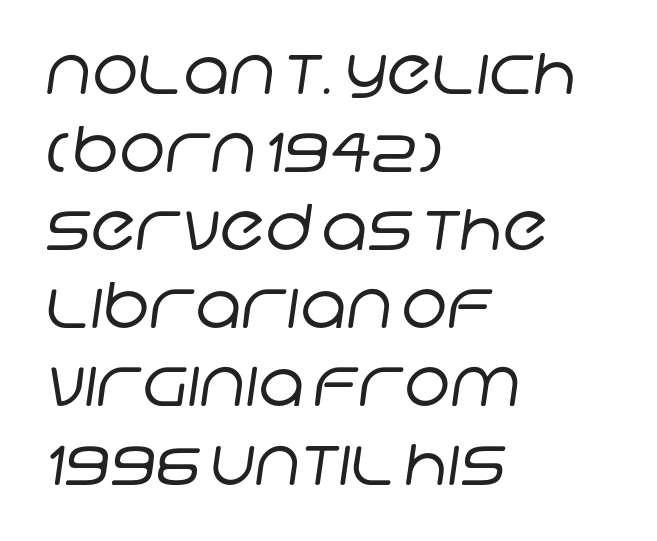
This sample has the flowing, uneven cadence of proportional lettering. Decoration check: the copy has no underline. These lines are composed in type without serifs. The font is comparable to plain body text, perhaps lighter. Which margin do the lines hug? The left one — the right edge is uneven. The rendering keeps characters at their native spacing.
